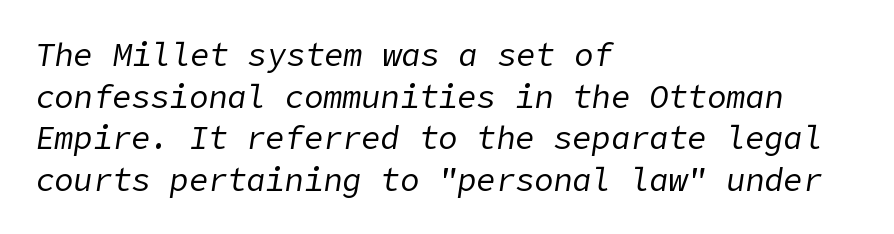
Q: Is the text bold? A: No.
Q: Is the text italic (slanted)? A: Yes, it leans right by about 9 degrees.
Q: Is the text underlined? A: No.
Q: How is the paragraph aligned? A: Left-aligned.
Q: Is the spacing between letters normal or unusually wide? A: Normal.
Q: Is the spacing between lines tight, normal or loose? A: Normal.
Q: Width (condensed, normal, or wide)? A: Normal.
Q: Stroke contrast? A: Low.
Q: x-height? A: Medium.
